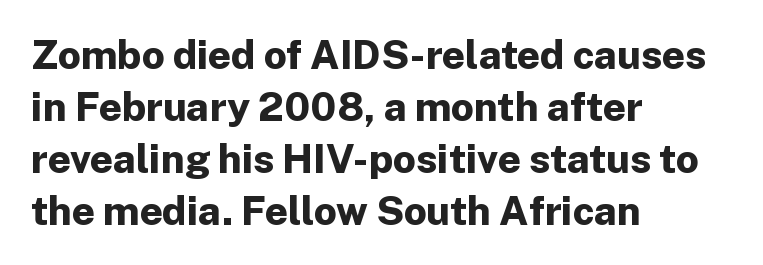
The specimen omits any rule beneath the text block's lines. Set as a true bold cut, around the 700 mark. Observe the absence of serifs on each vertical stroke in this sample. Character widths vary here, with narrow letters taking less room than wide ones. Every stem runs plumb, perpendicular to the baseline. Is there much room between lines? A standard amount, neither cramped nor airy.
